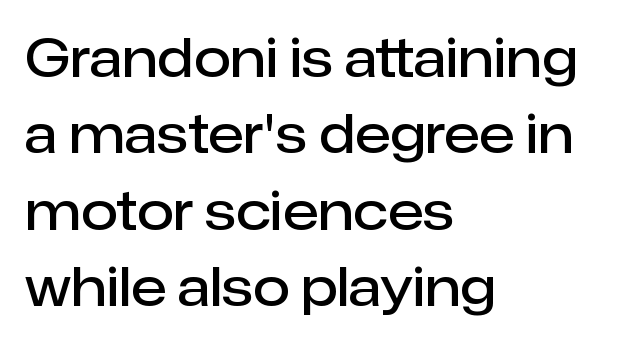
Q: Is the text bold? A: Semi-bold.
Q: Is the text italic (slanted)? A: No, it is upright.
Q: Is the typeface a serif or a sans-serif typeface? A: Sans-serif.
Q: Is the text underlined? A: No.
Q: How is the paragraph aligned? A: Left-aligned.
Q: Is the spacing between letters normal or unusually wide? A: Normal.
Q: Is the spacing between lines tight, normal or loose? A: Normal.
Q: Width (condensed, normal, or wide)? A: Normal.
Q: Stroke contrast? A: Low.
Q: x-height? A: Medium.
Q: Monospaced? A: No.
